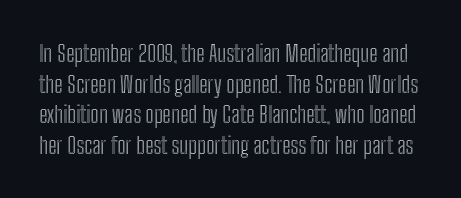
The image shows 23 px text type, upright; set normal line spacing (1.33x), normal letter spacing, not underlined.
